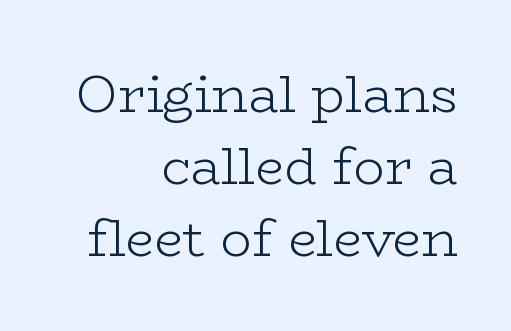
The image shows 52 px light, wide serif type, upright; set right-aligned, normal line spacing (1.38x), normal letter spacing, not underlined; low stroke contrast and a medium x-height.
